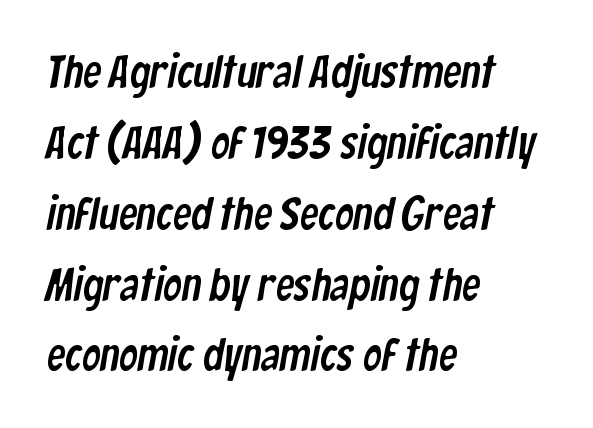
The image shows 46 px condensed sans-serif type; set left-aligned, normal line spacing (1.54x), normal letter spacing, not underlined; low stroke contrast and a medium x-height.
